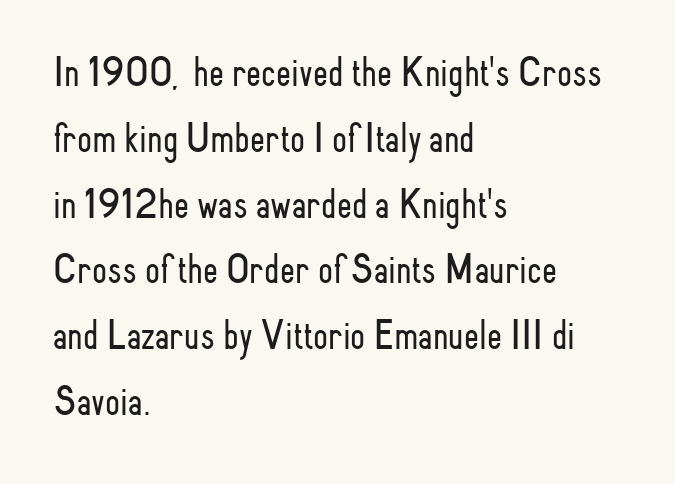
{"serif": "no", "italic": "no", "bold": "no", "weight": "light", "width": "condensed", "stroke_contrast": "low", "x_height": "small", "monospaced": "no", "underline": "no", "align": "left", "line_spacing": "normal", "line_spacing_ratio": 1.53, "letter_spacing": "normal", "letter_spacing_em": 0.0, "glyph_px": 43}
